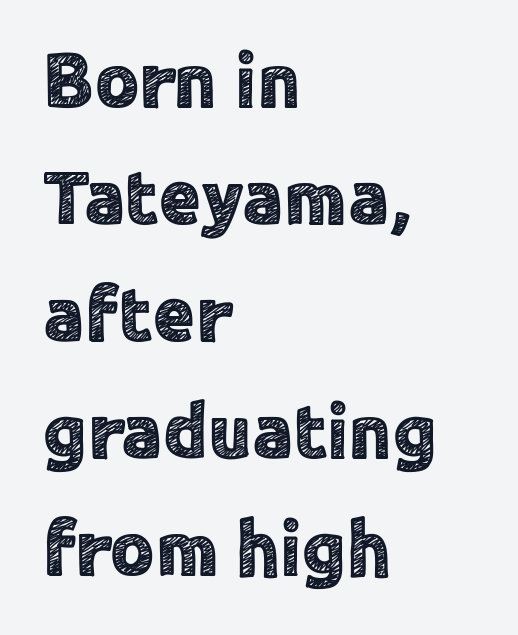
The image shows 77 px sans-serif type, upright; set left-aligned, normal line spacing (1.52x), normal letter spacing, not underlined; a medium x-height.
